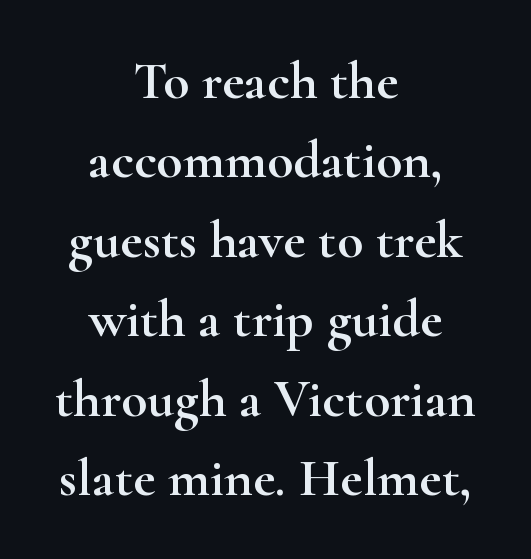
Q: Is the text italic (slanted)? A: No, it is upright.
Q: Is the typeface a serif or a sans-serif typeface? A: Serif.
Q: Is the text underlined? A: No.
Q: How is the paragraph aligned? A: Centered.
Q: Is the spacing between letters normal or unusually wide? A: Normal.
Q: Is the spacing between lines tight, normal or loose? A: Normal.
Q: Width (condensed, normal, or wide)? A: Wide.
Q: Stroke contrast? A: High.
Q: x-height? A: Small.
Q: Monospaced? A: No.
